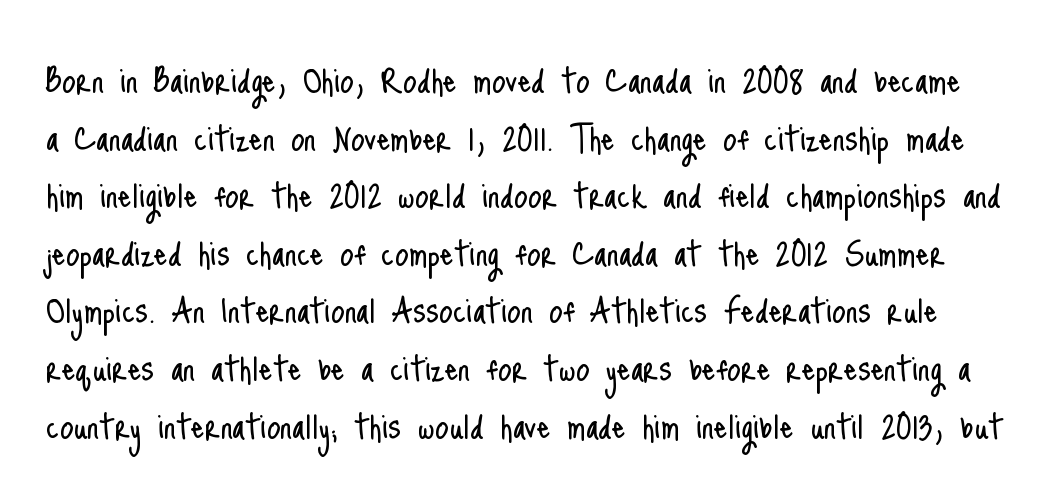
The image shows 43 px light, condensed sans-serif type, upright; set normal line spacing (1.34x), normal letter spacing, not underlined; low stroke contrast and a small x-height.
